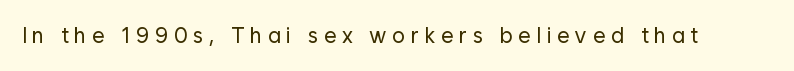
{"italic": "no", "bold": "no", "underline": "no", "letter_spacing": "wide", "letter_spacing_em": 0.25, "glyph_px": 22}
